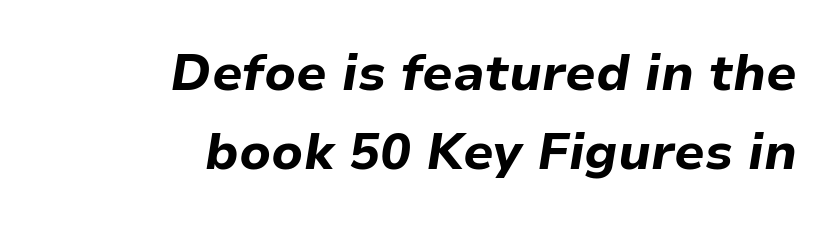
The font is running at its bold setting. Underline: absent. Looking at the ascenders, they clearly lean. Which margin do the lines hug? The right one — the left edge is uneven. Looks like regular typesetting: each glyph gets only the width it needs.
